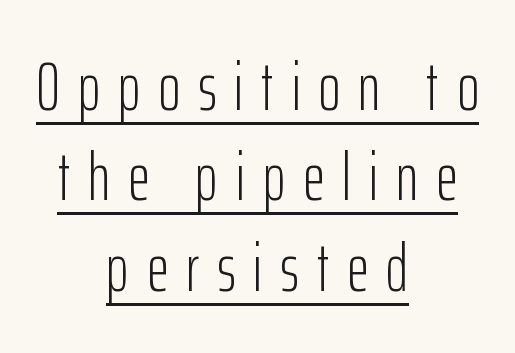
Q: Is the text bold? A: No.
Q: Is the text italic (slanted)? A: No, it is upright.
Q: Is the typeface a serif or a sans-serif typeface? A: Sans-serif.
Q: Is the text underlined? A: Yes.
Q: How is the paragraph aligned? A: Centered.
Q: Is the spacing between letters normal or unusually wide? A: Unusually wide.
Q: Is the spacing between lines tight, normal or loose? A: Normal.
Q: Width (condensed, normal, or wide)? A: Condensed.
Q: Stroke contrast? A: Low.
Q: x-height? A: Medium.
Q: Monospaced? A: No.
